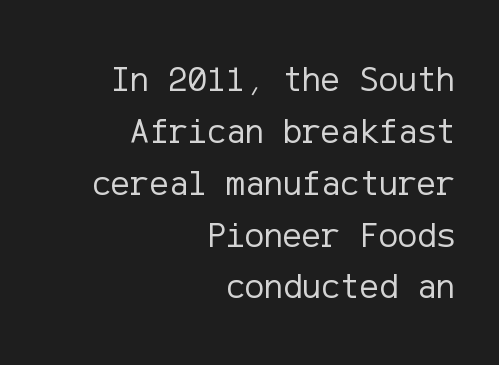
The image shows 36 px regular-weight sans-serif type, upright; set right-aligned, normal line spacing (1.44x), normal letter spacing, not underlined; low stroke contrast and a medium x-height.
